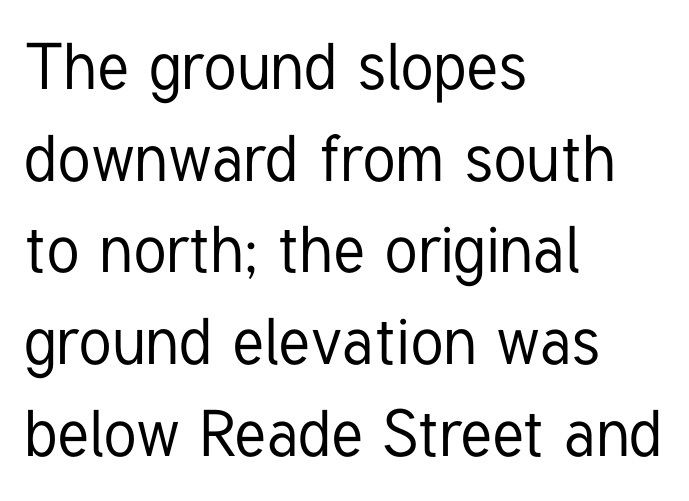
Looks like regular typesetting: each glyph gets only the width it needs. Typographically, this falls in the sans-serif category. The rendering uses a moderate line-height, typical for paragraphs. You can tell it's not italic because the verticals are truly vertical.
